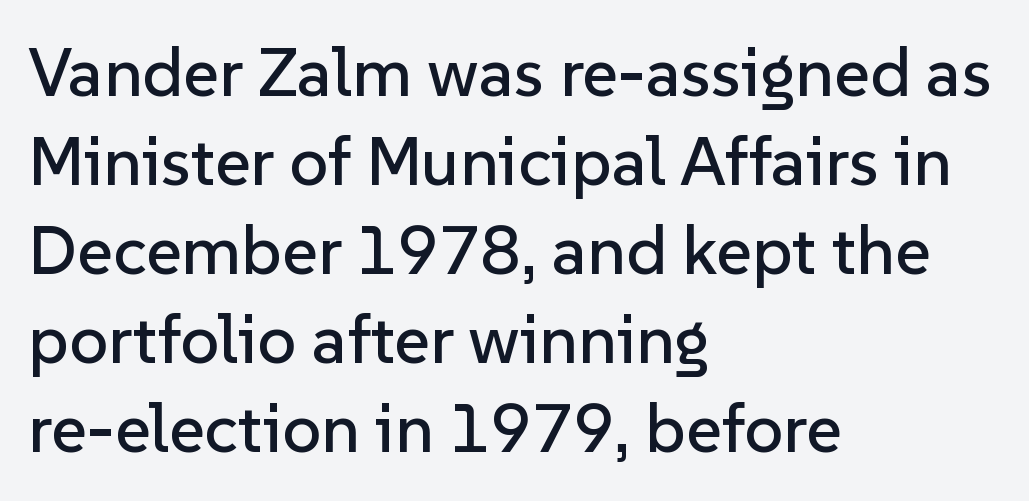
{"serif": "no", "italic": "no", "width": "normal", "stroke_contrast": "low", "x_height": "medium", "monospaced": "no", "underline": "no", "align": "left", "line_spacing": "normal", "line_spacing_ratio": 1.29, "letter_spacing": "normal", "letter_spacing_em": 0.0, "glyph_px": 69}
